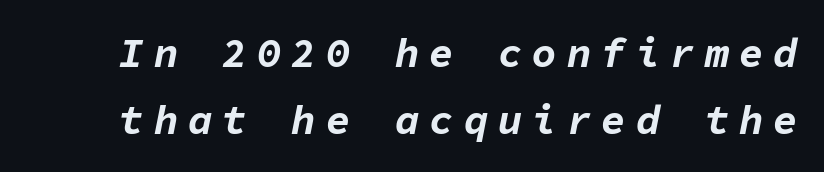
{"italic": "yes", "lean": "right", "slant_degrees": 11, "bold": "yes", "weight": "bold", "width": "normal", "stroke_contrast": "low", "x_height": "medium", "monospaced": "yes", "underline": "no", "line_spacing": "normal", "line_spacing_ratio": 1.63, "letter_spacing": "wide", "letter_spacing_em": 0.24, "glyph_px": 41}
